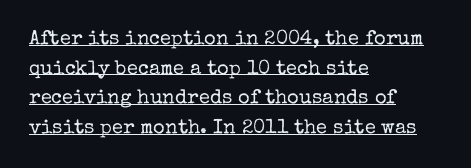
Q: Is the text bold? A: No.
Q: Is the text italic (slanted)? A: No, it is upright.
Q: Is the text underlined? A: Yes.
Q: How is the paragraph aligned? A: Left-aligned.
Q: Is the spacing between letters normal or unusually wide? A: Normal.
Q: Is the spacing between lines tight, normal or loose? A: Normal.
